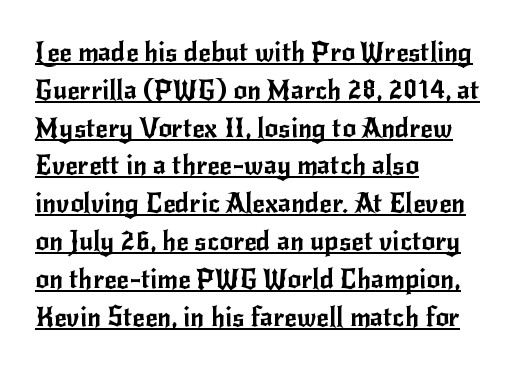
{"italic": "no", "underline": "yes", "align": "left", "line_spacing": "normal", "line_spacing_ratio": 1.4, "letter_spacing": "normal", "letter_spacing_em": 0.0, "glyph_px": 27}
